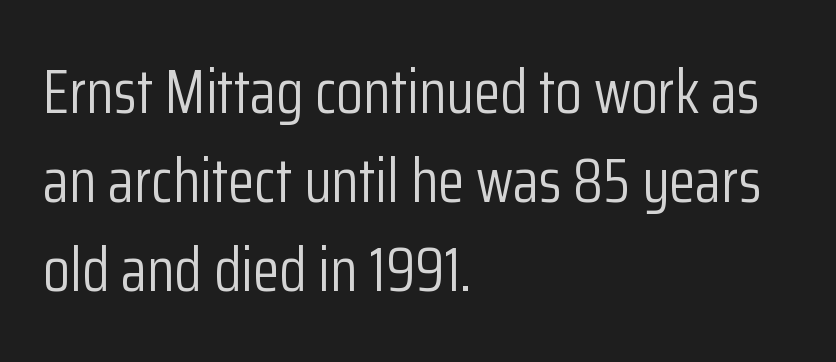
Q: Is the text bold? A: No.
Q: Is the text italic (slanted)? A: No, it is upright.
Q: Is the typeface a serif or a sans-serif typeface? A: Sans-serif.
Q: Is the text underlined? A: No.
Q: How is the paragraph aligned? A: Left-aligned.
Q: Is the spacing between letters normal or unusually wide? A: Normal.
Q: Is the spacing between lines tight, normal or loose? A: Normal.
Q: Width (condensed, normal, or wide)? A: Condensed.
Q: Stroke contrast? A: Low.
Q: x-height? A: Medium.
Q: Monospaced? A: No.
